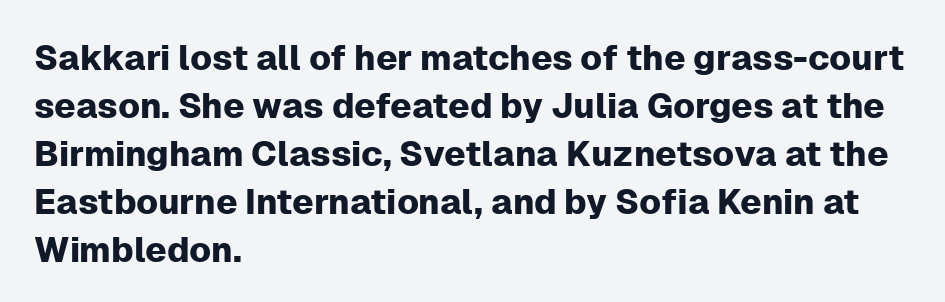
The image shows 35 px sans-serif type, upright; set left-aligned, normal line spacing (1.37x), normal letter spacing, not underlined; low stroke contrast and a medium x-height.
